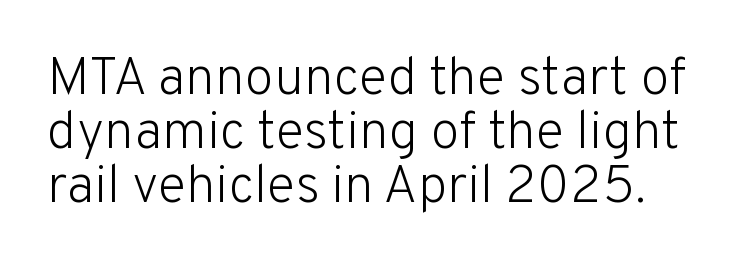
Q: Is the text bold? A: No.
Q: Is the text italic (slanted)? A: No, it is upright.
Q: Is the typeface a serif or a sans-serif typeface? A: Sans-serif.
Q: Is the text underlined? A: No.
Q: Is the spacing between letters normal or unusually wide? A: Normal.
Q: Is the spacing between lines tight, normal or loose? A: Tight.
Q: Width (condensed, normal, or wide)? A: Normal.
Q: Stroke contrast? A: Low.
Q: x-height? A: Medium.
Q: Monospaced? A: No.
